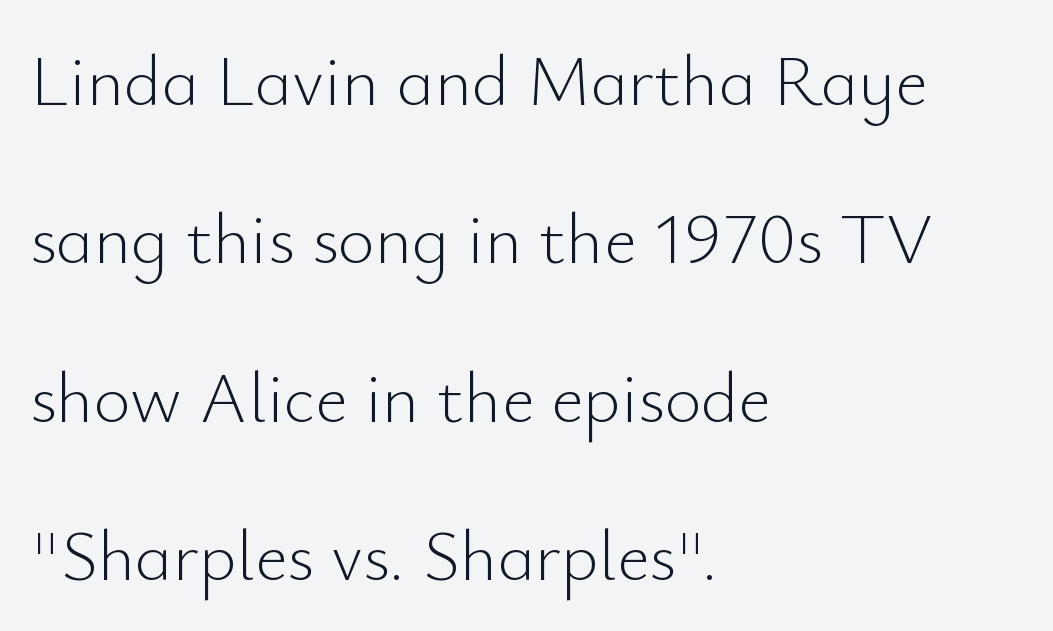
Q: Is the text bold? A: No.
Q: Is the text italic (slanted)? A: No, it is upright.
Q: Is the typeface a serif or a sans-serif typeface? A: Sans-serif.
Q: Is the text underlined? A: No.
Q: How is the paragraph aligned? A: Left-aligned.
Q: Is the spacing between letters normal or unusually wide? A: Normal.
Q: Is the spacing between lines tight, normal or loose? A: Loose.
Q: Width (condensed, normal, or wide)? A: Normal.
Q: Stroke contrast? A: Low.
Q: x-height? A: Small.
Q: Monospaced? A: No.
